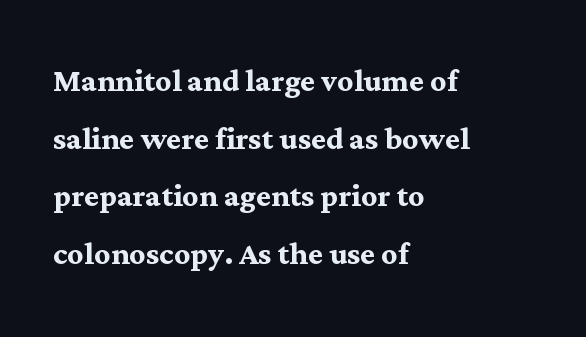
You can tell from the footed stems that serif type was used. Nothing unusual about the tracking: characters are spaced as the font intends. Teacher's note: observe the even left margin — that is flush-left alignment. Just letters on the line, the space beneath them empty. Designer's note — italics off, roman on.
